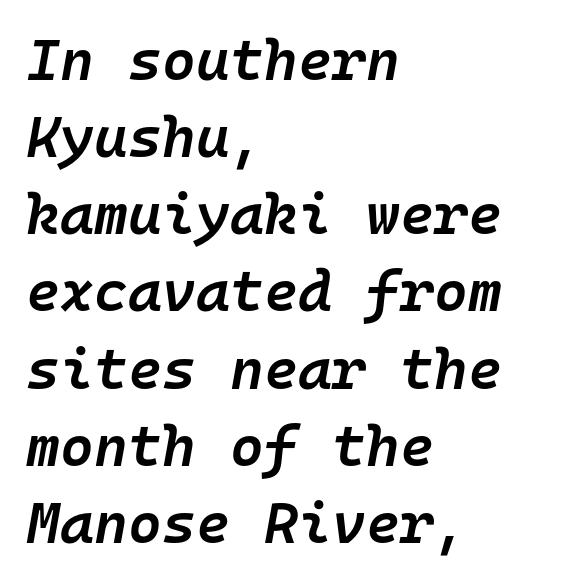
{"italic": "yes", "lean": "right", "slant_degrees": 10, "bold": "semi", "weight": "semibold", "width": "normal", "stroke_contrast": "low", "x_height": "medium", "monospaced": "yes", "underline": "no", "align": "left", "line_spacing": "normal", "line_spacing_ratio": 1.33, "letter_spacing": "normal", "letter_spacing_em": 0.0, "glyph_px": 58}
